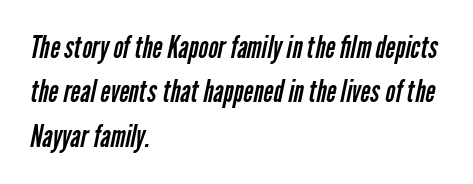
{"serif": "no", "bold": "no", "weight": "regular", "width": "condensed", "stroke_contrast": "low", "x_height": "medium", "monospaced": "no", "underline": "no", "align": "left", "line_spacing": "normal", "line_spacing_ratio": 1.48, "letter_spacing": "normal", "letter_spacing_em": 0.0, "glyph_px": 30}
